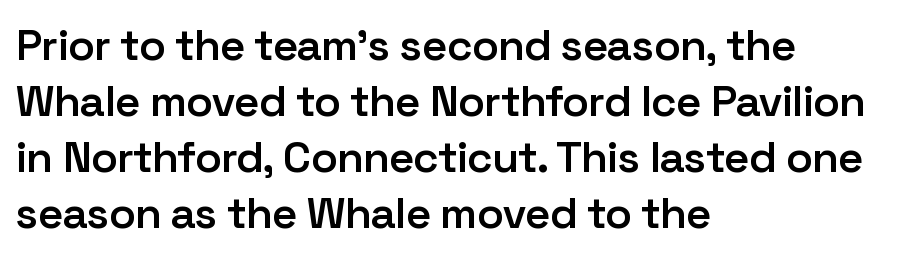
If you drew a line through each stem, it would be perfectly vertical. The passage shown has conventional tracking throughout. This sample uses a sans-serif face. Baseline-to-baseline distance is the conventional proportion of letter height.
